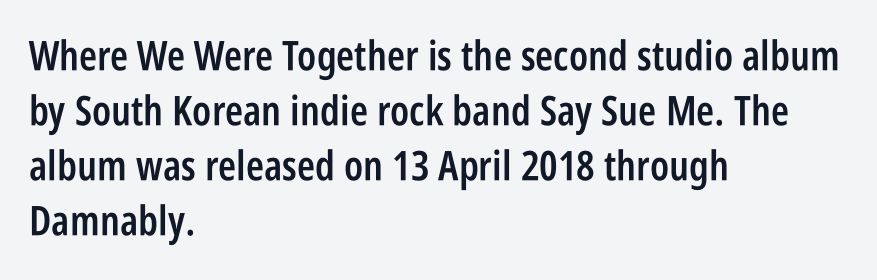
{"serif": "no", "italic": "no", "bold": "semi", "weight": "semibold", "width": "condensed", "stroke_contrast": "low", "x_height": "large", "monospaced": "no", "underline": "no", "align": "left", "line_spacing": "normal", "line_spacing_ratio": 1.34, "letter_spacing": "normal", "letter_spacing_em": 0.0, "glyph_px": 41}
